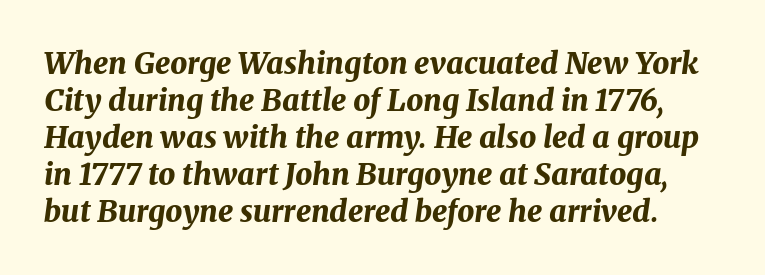
Designer's note — italics engaged. Character widths vary here, with narrow letters taking less room than wide ones. Type without underlining. The font is running at its bold setting. Short note: letters normally spaced.
